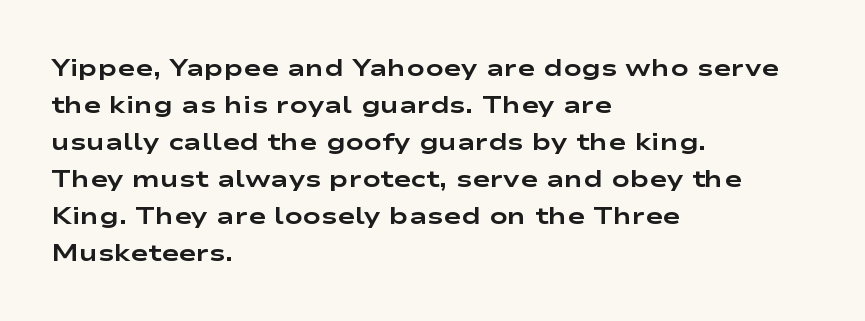
The image shows 24 px bold type, upright; set left-aligned, normal line spacing (1.54x), normal letter spacing, not underlined.
